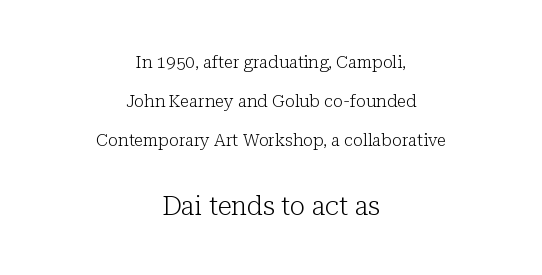
The image shows 26 px text type, upright; set centered, loose line spacing (2.3x), normal letter spacing, not underlined; the second (bottom) block is 1.53x larger.
